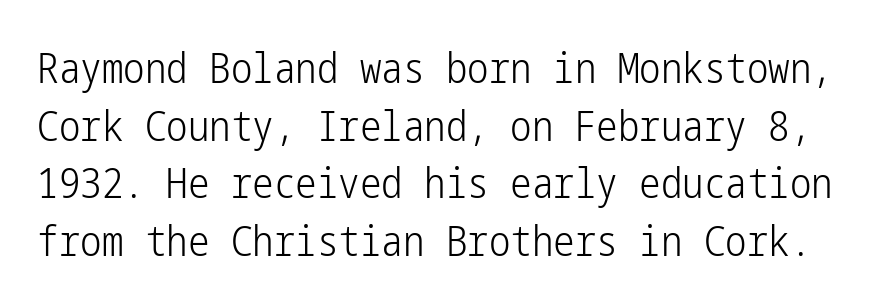
Quick note: not italic, upright. The lines sit at an ordinary, default distance from one another. Heft: none added — not bold. Nobody touched the tracking dial on this one.
